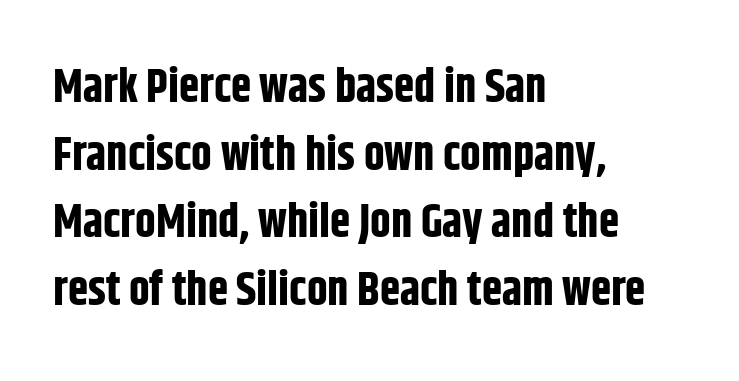
{"serif": "no", "italic": "no", "bold": "yes", "weight": "bold", "width": "condensed", "stroke_contrast": "low", "x_height": "large", "monospaced": "no", "underline": "no", "align": "left", "line_spacing": "normal", "line_spacing_ratio": 1.47, "letter_spacing": "normal", "letter_spacing_em": 0.0, "glyph_px": 46}
